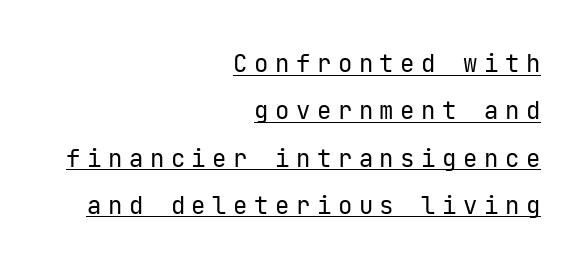
{"italic": "no", "bold": "no", "underline": "yes", "align": "right", "line_spacing": "loose", "line_spacing_ratio": 1.97, "letter_spacing": "wide", "letter_spacing_em": 0.27, "glyph_px": 24}
